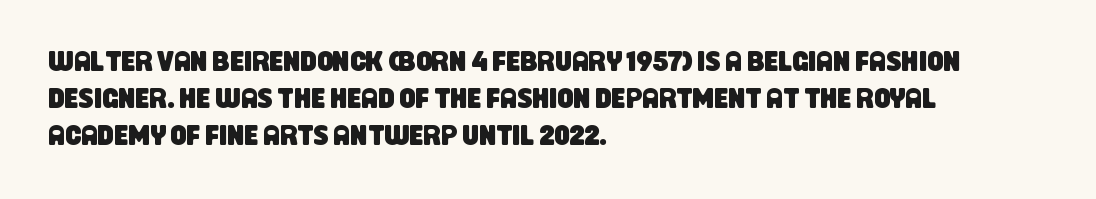
The image shows 28 px condensed sans-serif type; set left-aligned, normal line spacing (1.32x), normal letter spacing, not underlined; low stroke contrast and a large x-height.
